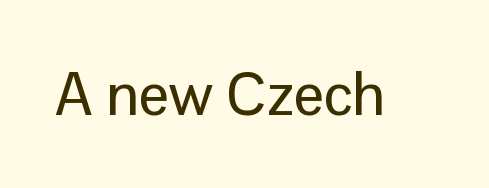
{"serif": "no", "italic": "no", "width": "normal", "stroke_contrast": "low", "x_height": "medium", "monospaced": "no", "underline": "no", "letter_spacing": "normal", "letter_spacing_em": 0.0, "glyph_px": 60}
